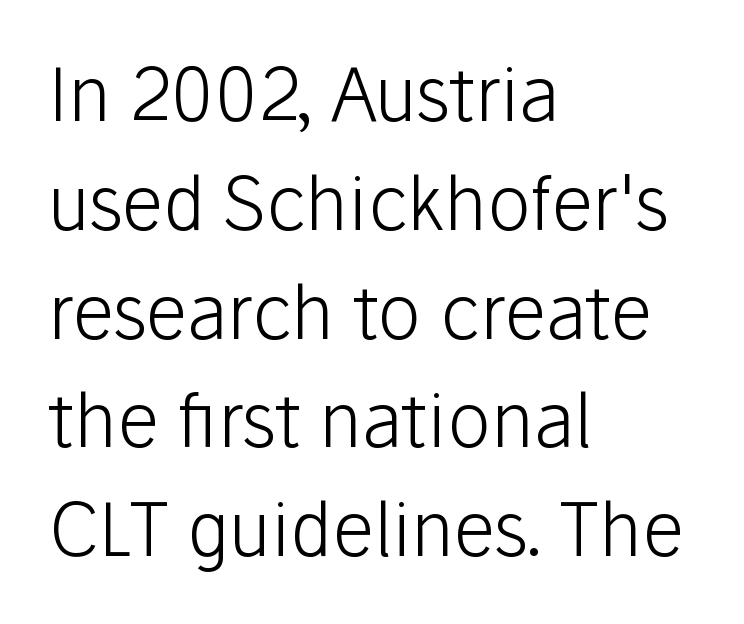
Q: Is the text bold? A: No.
Q: Is the text italic (slanted)? A: No, it is upright.
Q: Is the typeface a serif or a sans-serif typeface? A: Sans-serif.
Q: Is the text underlined? A: No.
Q: How is the paragraph aligned? A: Left-aligned.
Q: Is the spacing between letters normal or unusually wide? A: Normal.
Q: Is the spacing between lines tight, normal or loose? A: Normal.
Q: Width (condensed, normal, or wide)? A: Normal.
Q: Stroke contrast? A: Low.
Q: x-height? A: Medium.
Q: Monospaced? A: No.
